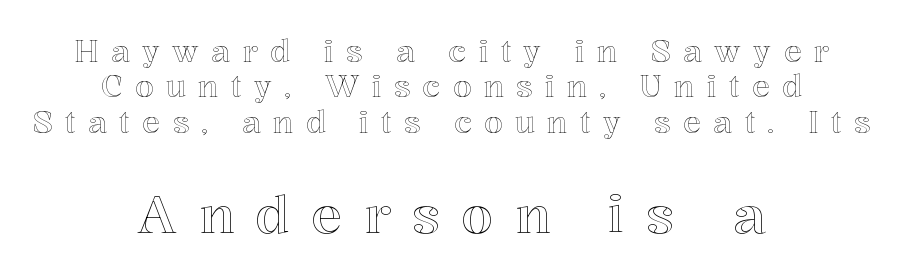
The image shows 52 px text type, upright; set centered, line spacing 1.18x, unusually wide letter spacing (+0.41 em), not underlined; the second (bottom) block is 1.73x larger; a medium x-height.
